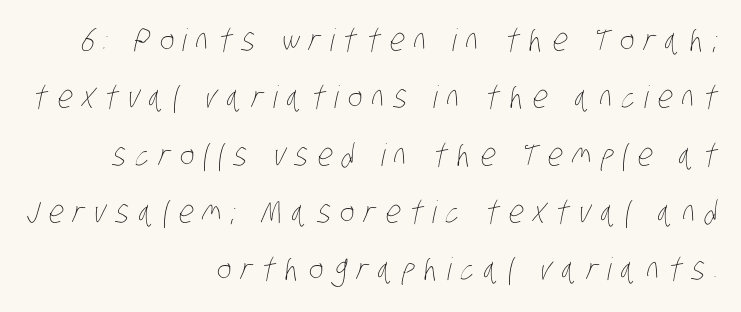
Note the varied advance widths — an 'i' is clearly narrower than an 'm'. The rendering inserts visible extra space after every character. The typesetter chose a ragged-left arrangement here. The characters are drawn with everyday or finer stroke widths.
